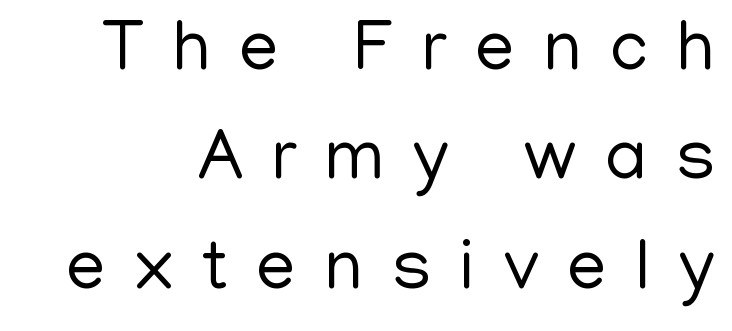
The weight would be labelled regular, book, light, or lighter still. Horizontal bands of white between lines are of average thickness. The glyphs in this specimen are sans serif. Clear beneath every line of the passage. Posture: upright roman.
